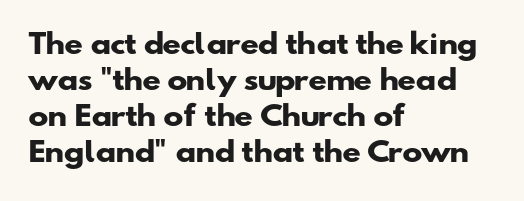
Q: Is the text bold? A: Yes.
Q: Is the text underlined? A: No.
Q: How is the paragraph aligned? A: Left-aligned.
Q: Is the spacing between letters normal or unusually wide? A: Normal.
Q: Is the spacing between lines tight, normal or loose? A: Normal.
